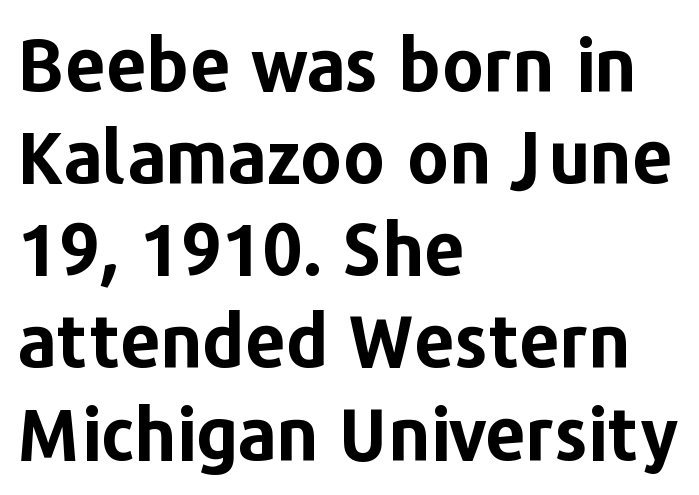
{"serif": "no", "italic": "no", "bold": "yes", "weight": "bold", "width": "normal", "stroke_contrast": "low", "x_height": "medium", "monospaced": "no", "underline": "no", "align": "left", "line_spacing": "normal", "line_spacing_ratio": 1.28, "letter_spacing": "normal", "letter_spacing_em": 0.0, "glyph_px": 72}
